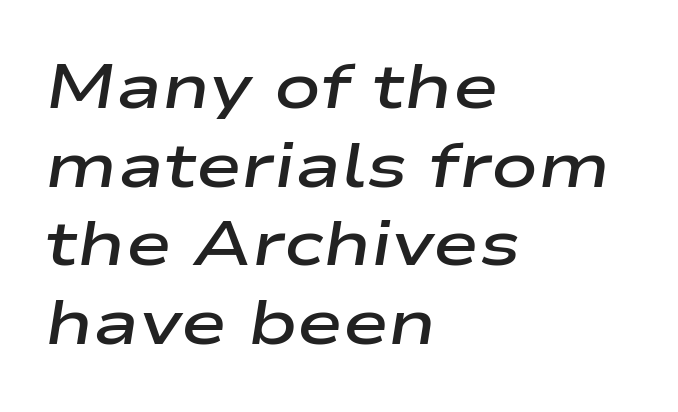
Q: Is the text bold? A: Semi-bold.
Q: Is the text italic (slanted)? A: Yes, it leans right by about 9 degrees.
Q: Is the text underlined? A: No.
Q: How is the paragraph aligned? A: Left-aligned.
Q: Is the spacing between letters normal or unusually wide? A: Normal.
Q: Is the spacing between lines tight, normal or loose? A: Normal.
Q: Width (condensed, normal, or wide)? A: Wide.
Q: Stroke contrast? A: Low.
Q: x-height? A: Medium.
Q: Monospaced? A: No.
